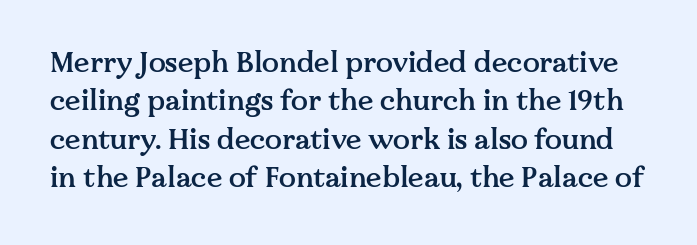
{"serif": "yes", "italic": "no", "bold": "semi", "weight": "semibold", "width": "normal", "stroke_contrast": "medium", "x_height": "medium", "monospaced": "no", "underline": "no", "line_spacing": "normal", "line_spacing_ratio": 1.37, "letter_spacing": "normal", "letter_spacing_em": 0.0, "glyph_px": 28}
